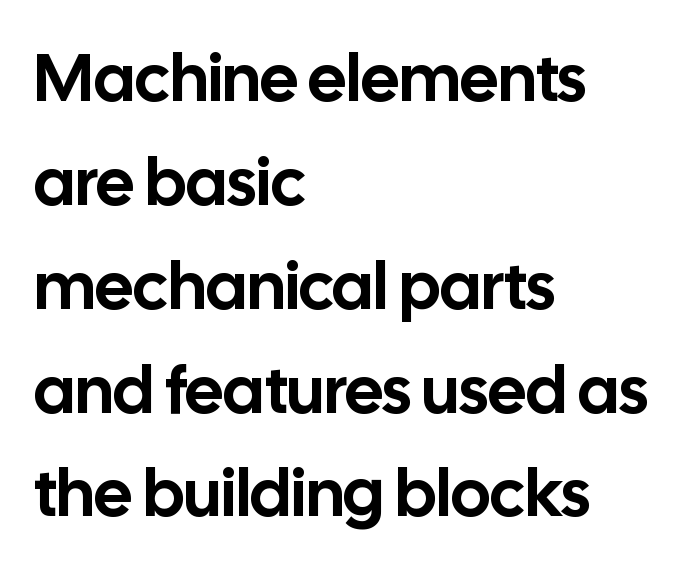
Q: Is the text italic (slanted)? A: No, it is upright.
Q: Is the typeface a serif or a sans-serif typeface? A: Sans-serif.
Q: Is the text underlined? A: No.
Q: How is the paragraph aligned? A: Left-aligned.
Q: Is the spacing between letters normal or unusually wide? A: Normal.
Q: Is the spacing between lines tight, normal or loose? A: Normal.
Q: Width (condensed, normal, or wide)? A: Normal.
Q: Stroke contrast? A: Low.
Q: x-height? A: Medium.
Q: Monospaced? A: No.
